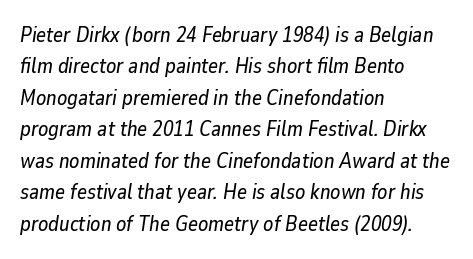
Q: Is the text italic (slanted)? A: Yes, it leans right by about 9 degrees.
Q: Is the text underlined? A: No.
Q: How is the paragraph aligned? A: Left-aligned.
Q: Is the spacing between letters normal or unusually wide? A: Normal.
Q: Is the spacing between lines tight, normal or loose? A: Normal.
